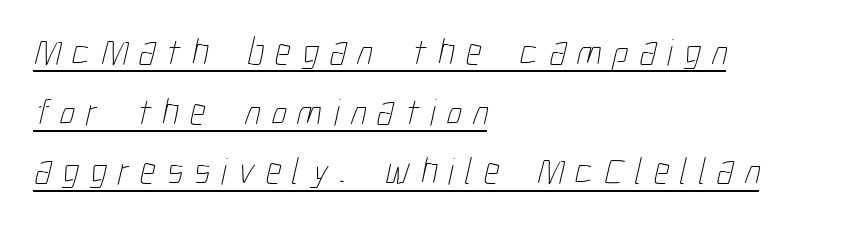
The image shows 38 px thin, condensed type; set left-aligned, normal line spacing (1.57x), unusually wide letter spacing (+0.29 em), underlined; low stroke contrast and a medium x-height.
